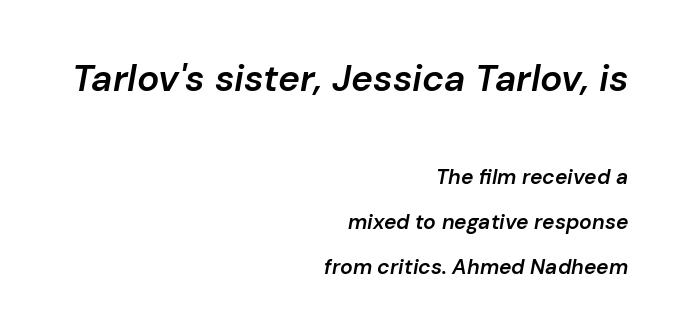
The image shows 37 px semibold type, italic (leaning right); set right-aligned, loose line spacing (2.15x), normal letter spacing, not underlined; the first (top) block is 1.76x larger; low stroke contrast and a medium x-height.
